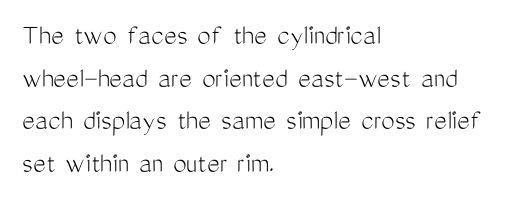
The designer left line spacing at the default. What kind of face is this? One without serifs — a sans. Default kerning and tracking; the words read as compact shapes. Underline: absent. You could not count columns in this text — the font is proportionally spaced.
